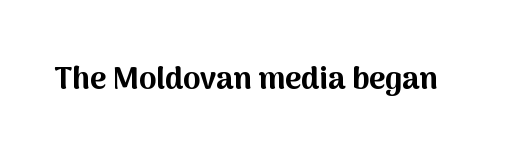
{"serif": "no", "italic": "no", "bold": "yes", "weight": "bold", "width": "normal", "stroke_contrast": "medium", "x_height": "medium", "monospaced": "no", "underline": "no", "letter_spacing": "normal", "letter_spacing_em": 0.0, "glyph_px": 31}
